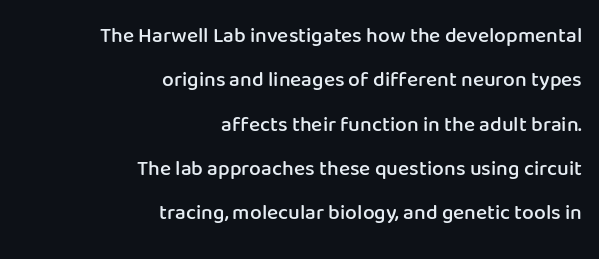
The image shows 21 px text type, upright; set right-aligned, loose line spacing (2.11x), normal letter spacing, not underlined.
